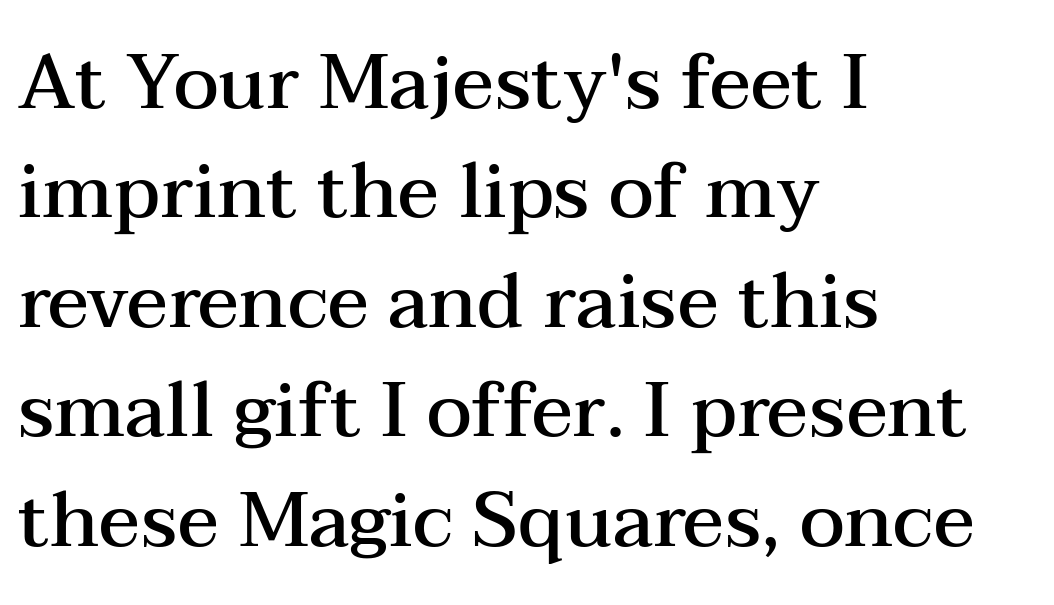
{"serif": "yes", "italic": "no", "bold": "semi", "weight": "semibold", "width": "wide", "stroke_contrast": "medium", "x_height": "medium", "monospaced": "no", "underline": "no", "align": "left", "line_spacing": "normal", "line_spacing_ratio": 1.44, "letter_spacing": "normal", "letter_spacing_em": 0.0, "glyph_px": 76}
